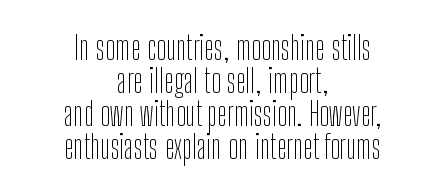
Nothing sits at the stroke ends, so this counts as sans-serif. The rendering keeps characters at their native spacing. Honestly, there is no underline to notice here at all. Neither beginnings nor endings align; midpoints do. The letters look calm and open, with moderate or lighter stems. You can tell it's not italic because the verticals are truly vertical.
